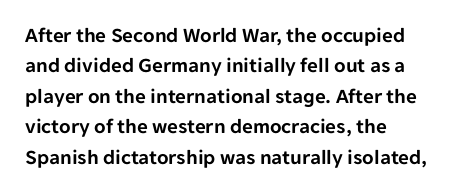
A bare baseline throughout the passage. This rendering uses left alignment, leaving the right contour irregular. Vertical strokes here are truly vertical. Glyph-to-glyph distance matches everyday printed text. If you measured baseline to baseline, you'd find a middling distance.
